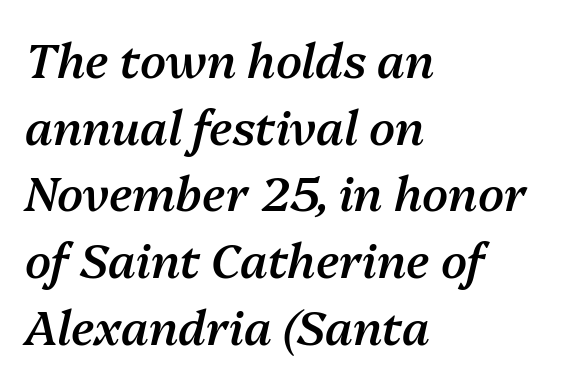
Q: Is the text bold? A: Semi-bold.
Q: Is the text italic (slanted)? A: Yes, it leans right by about 13 degrees.
Q: Is the text underlined? A: No.
Q: How is the paragraph aligned? A: Left-aligned.
Q: Is the spacing between letters normal or unusually wide? A: Normal.
Q: Is the spacing between lines tight, normal or loose? A: Normal.
Q: Width (condensed, normal, or wide)? A: Normal.
Q: Stroke contrast? A: Medium.
Q: x-height? A: Medium.
Q: Monospaced? A: No.
